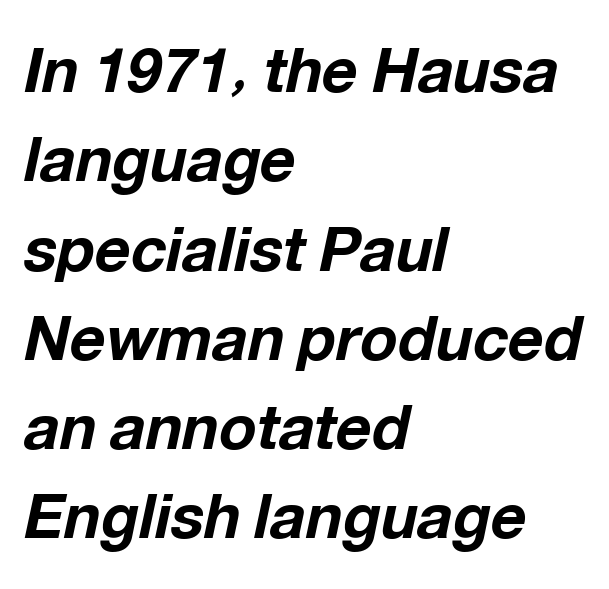
The image shows 62 px bold type, italic (leaning right); set left-aligned, normal line spacing (1.44x), normal letter spacing, not underlined; low stroke contrast and a medium x-height.
